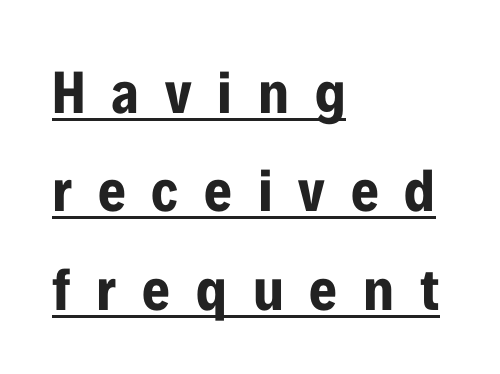
Q: Is the text bold? A: Yes.
Q: Is the text italic (slanted)? A: No, it is upright.
Q: Is the typeface a serif or a sans-serif typeface? A: Sans-serif.
Q: Is the text underlined? A: Yes.
Q: How is the paragraph aligned? A: Left-aligned.
Q: Is the spacing between letters normal or unusually wide? A: Unusually wide.
Q: Is the spacing between lines tight, normal or loose? A: Normal.
Q: Width (condensed, normal, or wide)? A: Condensed.
Q: Stroke contrast? A: Low.
Q: x-height? A: Medium.
Q: Monospaced? A: No.
